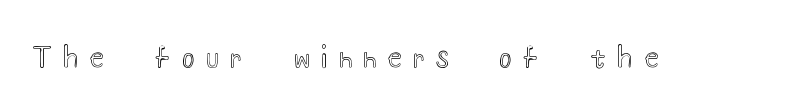
Underline: absent. Italic: no, the glyphs are upright roman. Think of a printed novel: that variable character pitch is what you see here. Look at the tracking — it's clearly loosened, letters drifting apart.
